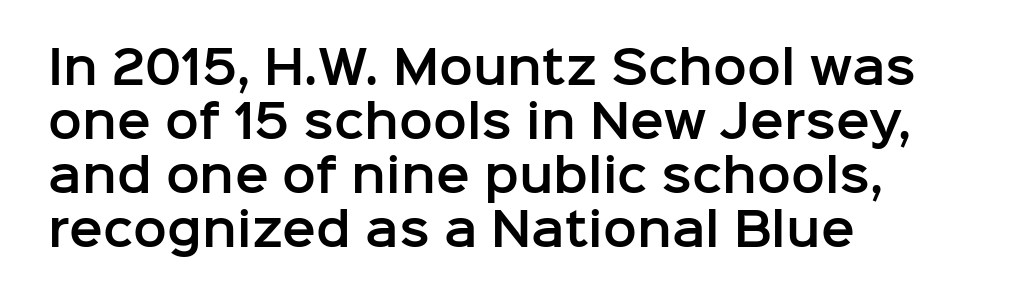
Q: Is the text italic (slanted)? A: No, it is upright.
Q: Is the typeface a serif or a sans-serif typeface? A: Sans-serif.
Q: Is the text underlined? A: No.
Q: How is the paragraph aligned? A: Left-aligned.
Q: Is the spacing between letters normal or unusually wide? A: Normal.
Q: Width (condensed, normal, or wide)? A: Normal.
Q: Stroke contrast? A: Low.
Q: x-height? A: Medium.
Q: Monospaced? A: No.
